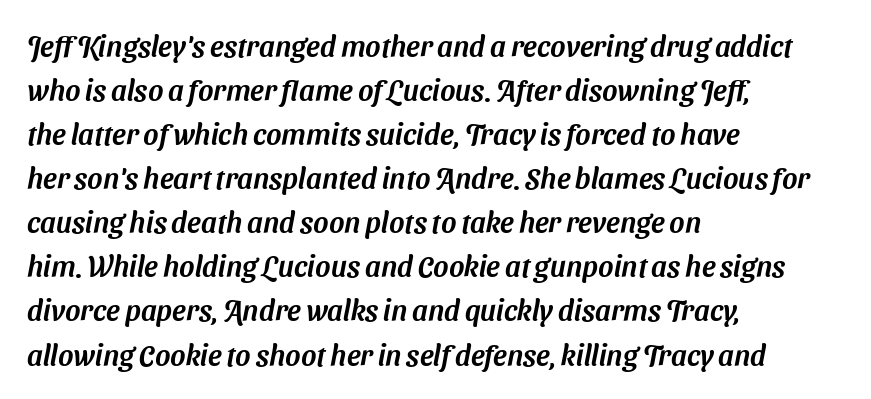
Q: Is the typeface a serif or a sans-serif typeface? A: Sans-serif.
Q: Is the text underlined? A: No.
Q: How is the paragraph aligned? A: Left-aligned.
Q: Is the spacing between letters normal or unusually wide? A: Normal.
Q: Is the spacing between lines tight, normal or loose? A: Normal.
Q: Width (condensed, normal, or wide)? A: Normal.
Q: Stroke contrast? A: Medium.
Q: x-height? A: Medium.
Q: Monospaced? A: No.
